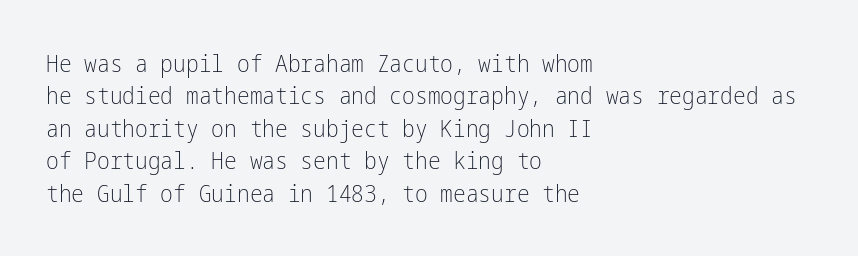
{"italic": "no", "bold": "no", "underline": "no", "align": "left", "line_spacing": "normal", "line_spacing_ratio": 1.35, "letter_spacing": "normal", "letter_spacing_em": 0.0, "glyph_px": 24}
